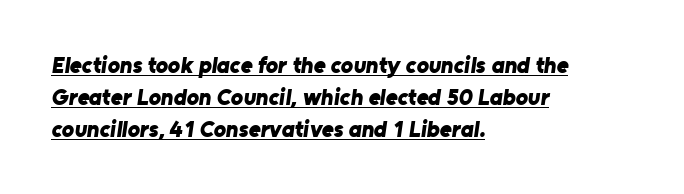
The image shows 23 px bold type; set left-aligned, normal line spacing (1.39x), normal letter spacing, underlined.
